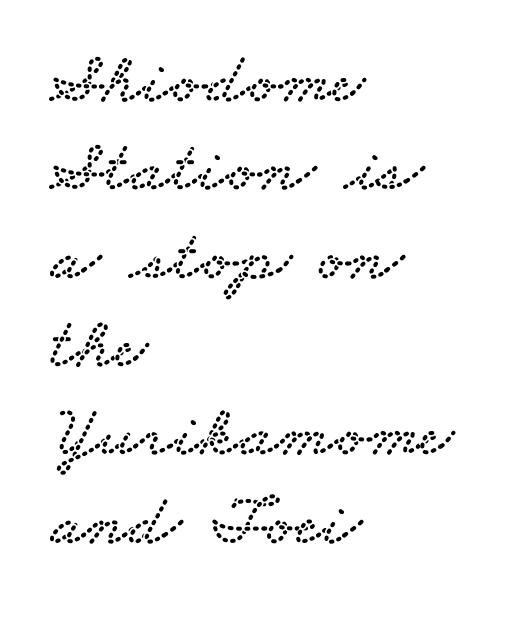
Q: Is the text underlined? A: No.
Q: How is the paragraph aligned? A: Left-aligned.
Q: Is the spacing between letters normal or unusually wide? A: Normal.
Q: Width (condensed, normal, or wide)? A: Wide.
Q: Stroke contrast? A: Low.
Q: x-height? A: Small.
Q: Monospaced? A: No.
